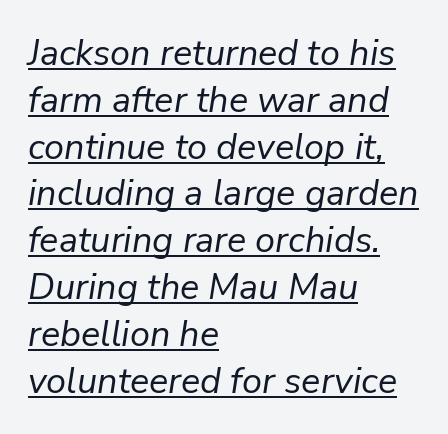
Q: Is the text bold? A: No.
Q: Is the text italic (slanted)? A: Yes, it leans right by about 9 degrees.
Q: Is the text underlined? A: Yes.
Q: How is the paragraph aligned? A: Left-aligned.
Q: Is the spacing between letters normal or unusually wide? A: Normal.
Q: Is the spacing between lines tight, normal or loose? A: Normal.
Q: Width (condensed, normal, or wide)? A: Normal.
Q: Stroke contrast? A: Low.
Q: x-height? A: Medium.
Q: Monospaced? A: No.
